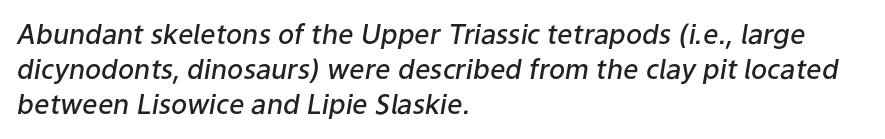
{"italic": "yes", "lean": "right", "slant_degrees": 9, "bold": "semi", "underline": "no", "align": "left", "line_spacing": "normal", "line_spacing_ratio": 1.3, "letter_spacing": "normal", "letter_spacing_em": 0.0, "glyph_px": 27}
